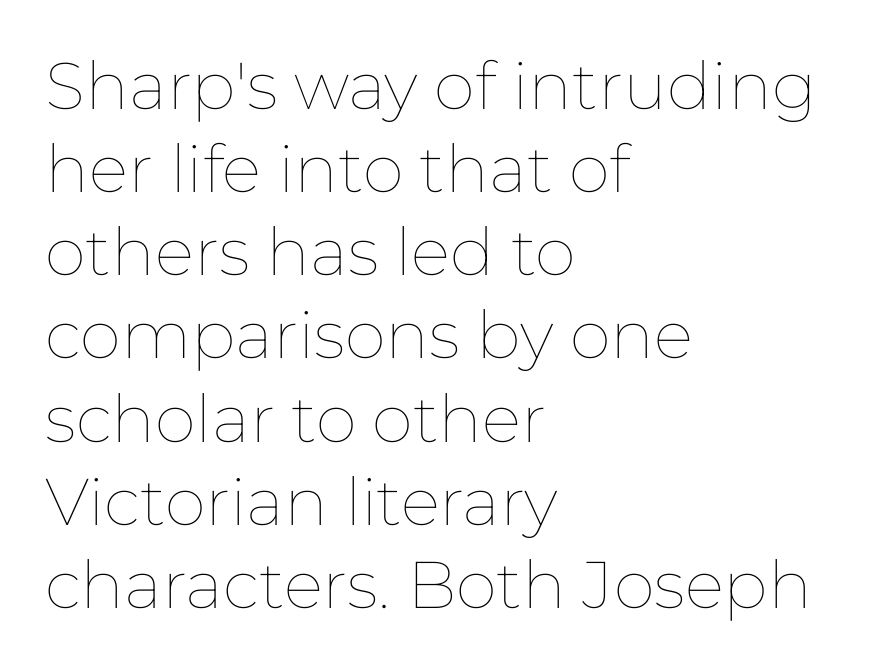
Caption: multi-line text, flush left, ragged right. A typesetter would mark this as roman, not italic. Vertical stems look standard width or narrower in stroke. Underlining? Definitely not there. Caption: standard tracking, unaltered. A normal amount of white space separates one row of letters from the next.
